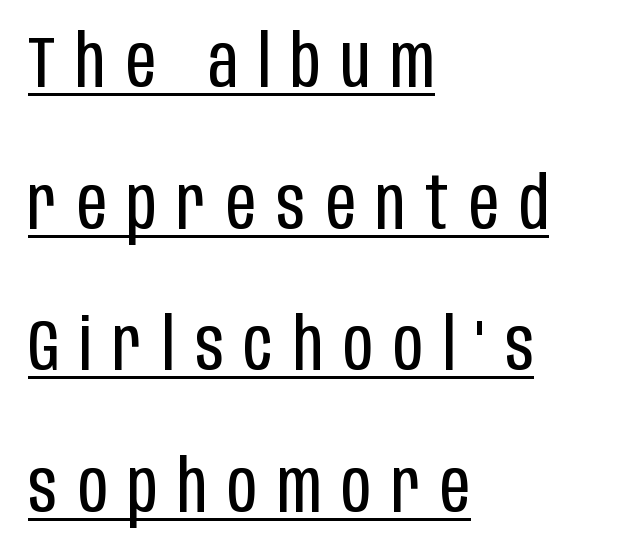
Q: Is the text bold? A: No.
Q: Is the text italic (slanted)? A: No, it is upright.
Q: Is the typeface a serif or a sans-serif typeface? A: Sans-serif.
Q: Is the text underlined? A: Yes.
Q: How is the paragraph aligned? A: Left-aligned.
Q: Is the spacing between letters normal or unusually wide? A: Unusually wide.
Q: Is the spacing between lines tight, normal or loose? A: Loose.
Q: Width (condensed, normal, or wide)? A: Condensed.
Q: Stroke contrast? A: Low.
Q: x-height? A: Large.
Q: Monospaced? A: No.
